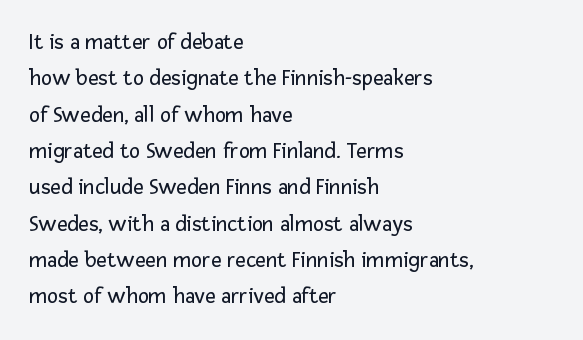
{"italic": "no", "bold": "no", "underline": "no", "align": "left", "line_spacing": "normal", "line_spacing_ratio": 1.58, "letter_spacing": "normal", "letter_spacing_em": 0.0, "glyph_px": 23}
